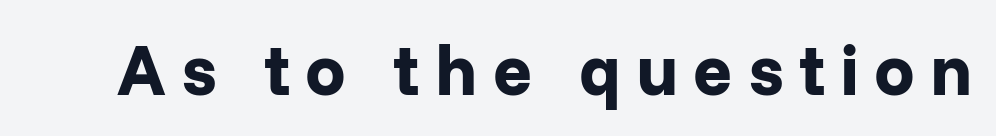
{"serif": "no", "italic": "no", "bold": "yes", "weight": "bold", "width": "normal", "stroke_contrast": "low", "x_height": "medium", "monospaced": "no", "underline": "no", "letter_spacing": "wide", "letter_spacing_em": 0.21, "glyph_px": 72}
